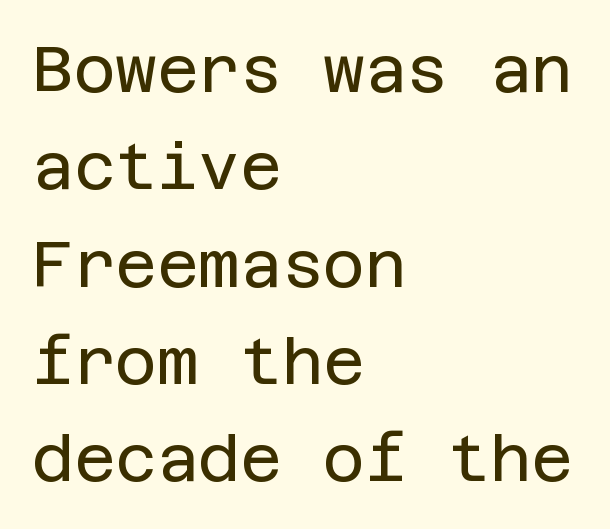
No feet cap the strokes, marking this as sans-serif type. You can tell it's not italic because the verticals are truly vertical. The cut favours lightness, reaching ordinary text weight at its darkest. Every row of glyphs begins at an identical x-position on the left. If you measured baseline to baseline, you'd find a middling distance. Honestly, there is no underline to notice here at all.
